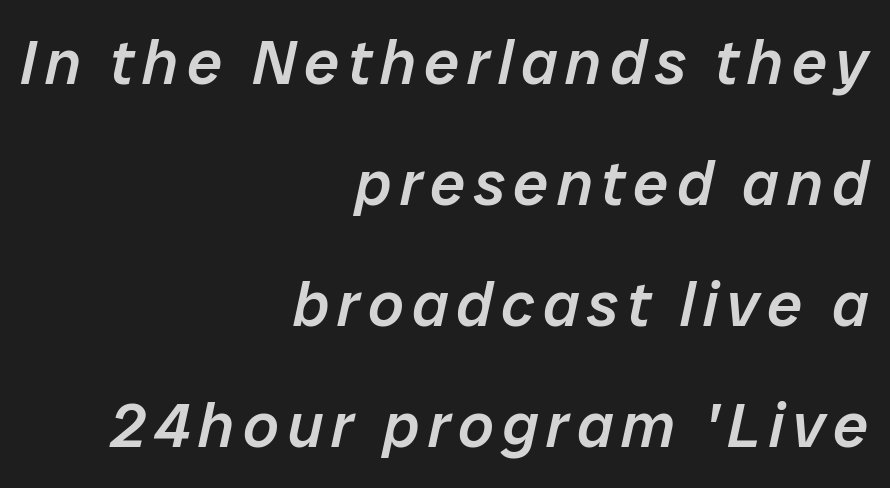
{"italic": "yes", "lean": "right", "slant_degrees": 12, "bold": "semi", "weight": "semibold", "width": "normal", "stroke_contrast": "low", "x_height": "medium", "monospaced": "no", "underline": "no", "align": "right", "line_spacing": "loose", "line_spacing_ratio": 1.92, "glyph_px": 63}
